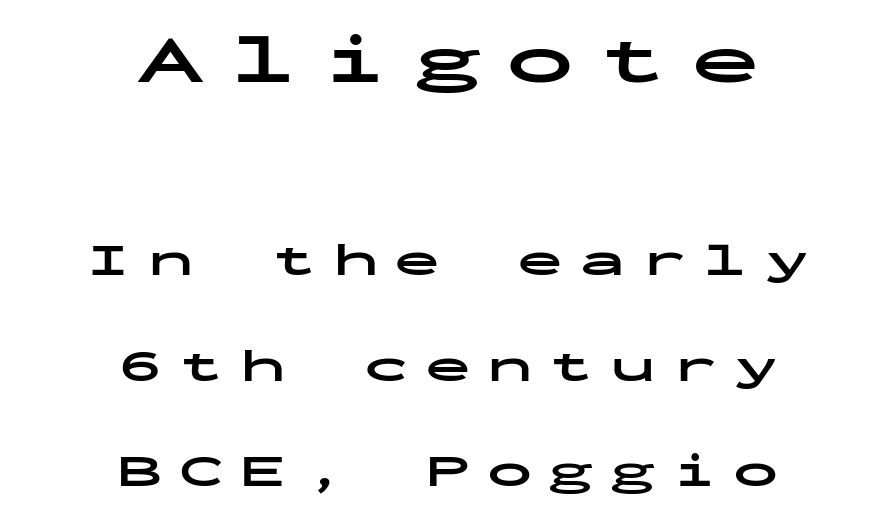
{"serif": "no", "italic": "no", "bold": "yes", "weight": "bold", "width": "wide", "stroke_contrast": "low", "x_height": "medium", "monospaced": "yes", "underline": "no", "align": "center", "line_spacing": "loose", "line_spacing_ratio": 2.29, "letter_spacing": "wide", "letter_spacing_em": 0.34, "larger_block": "first", "size_ratio": 1.5, "glyph_px": 69}
